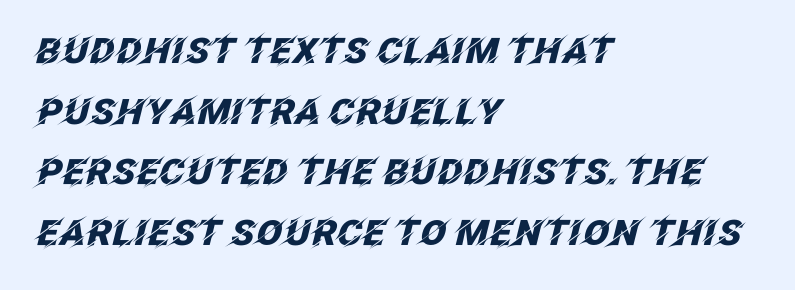
The image shows 35 px heavy type, italic (leaning right); set left-aligned, line spacing 1.73x, normal letter spacing, not underlined; low stroke contrast and a large x-height.
